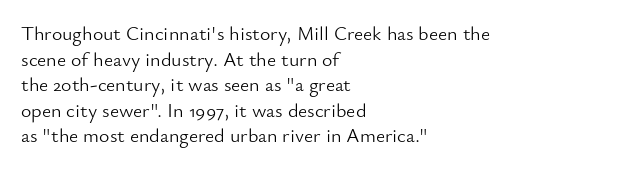
The image shows 20 px text type, upright; set left-aligned, normal line spacing (1.28x), normal letter spacing, not underlined.
